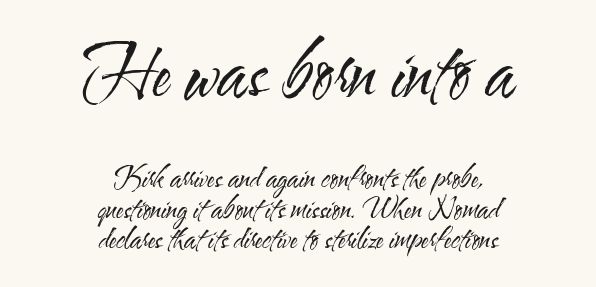
{"serif": "no", "bold": "no", "weight": "regular", "width": "condensed", "stroke_contrast": "medium", "x_height": "small", "monospaced": "no", "underline": "no", "align": "center", "line_spacing": "tight", "line_spacing_ratio": 1.08, "letter_spacing": "normal", "letter_spacing_em": 0.0, "larger_block": "first", "size_ratio": 2.54, "glyph_px": 71}
